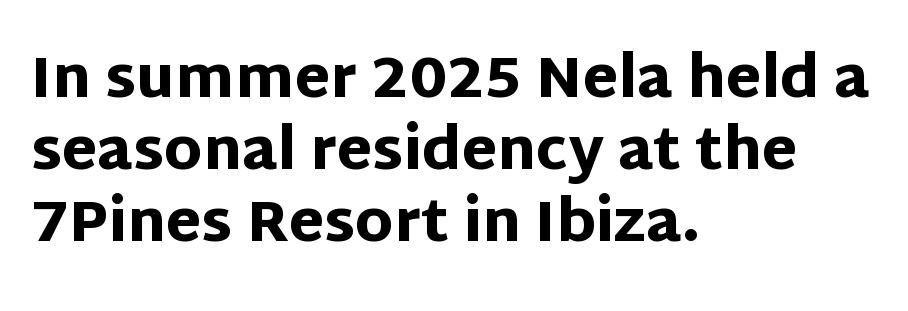
Q: Is the text bold? A: Yes.
Q: Is the text italic (slanted)? A: No, it is upright.
Q: Is the typeface a serif or a sans-serif typeface? A: Sans-serif.
Q: Is the text underlined? A: No.
Q: How is the paragraph aligned? A: Left-aligned.
Q: Is the spacing between letters normal or unusually wide? A: Normal.
Q: Is the spacing between lines tight, normal or loose? A: Normal.
Q: Width (condensed, normal, or wide)? A: Normal.
Q: Stroke contrast? A: Low.
Q: x-height? A: Large.
Q: Monospaced? A: No.
